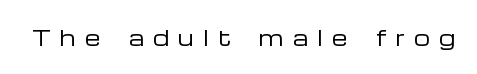
Q: Is the text bold? A: No.
Q: Is the text italic (slanted)? A: No, it is upright.
Q: Is the text underlined? A: No.
Q: Is the spacing between letters normal or unusually wide? A: Unusually wide.
